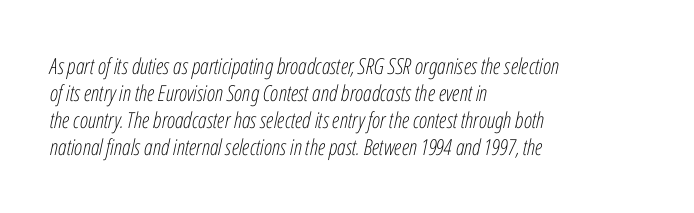
{"italic": "yes", "lean": "right", "slant_degrees": 12, "bold": "no", "underline": "no", "align": "left", "line_spacing_ratio": 1.23, "letter_spacing": "normal", "letter_spacing_em": 0.0, "glyph_px": 22}
